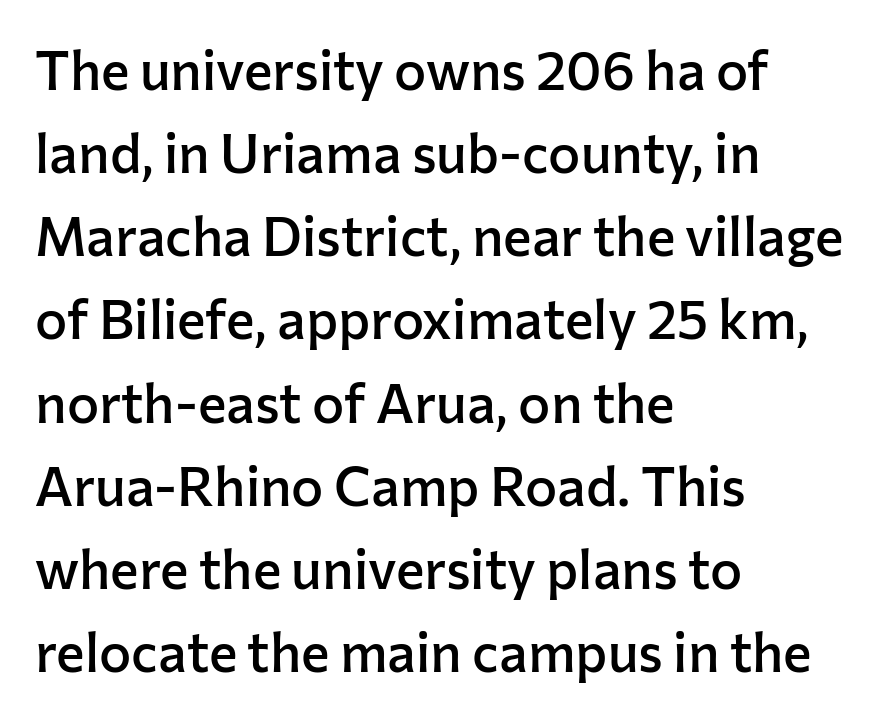
{"serif": "no", "italic": "no", "bold": "semi", "weight": "semibold", "width": "normal", "stroke_contrast": "low", "x_height": "medium", "monospaced": "no", "underline": "no", "align": "left", "line_spacing": "normal", "line_spacing_ratio": 1.54, "letter_spacing": "normal", "letter_spacing_em": 0.0, "glyph_px": 54}
